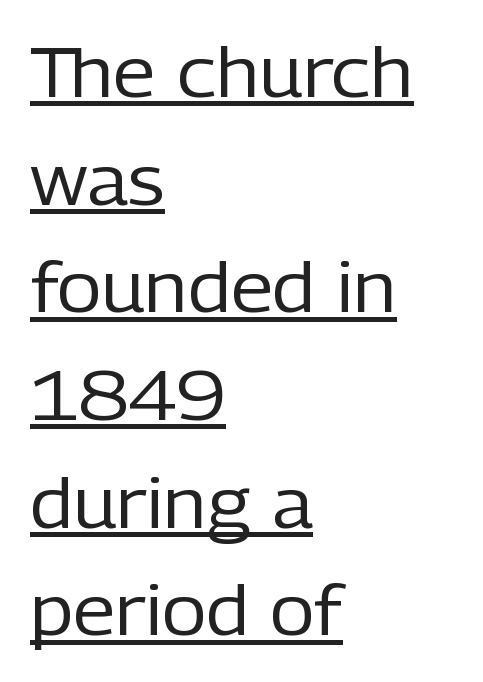
The image shows 69 px regular-weight sans-serif type, upright; set left-aligned, normal line spacing (1.56x), normal letter spacing, underlined; low stroke contrast and a medium x-height.
